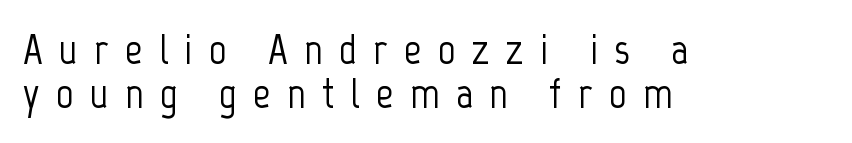
Q: Is the text italic (slanted)? A: No, it is upright.
Q: Is the typeface a serif or a sans-serif typeface? A: Sans-serif.
Q: Is the text underlined? A: No.
Q: How is the paragraph aligned? A: Left-aligned.
Q: Is the spacing between letters normal or unusually wide? A: Unusually wide.
Q: Is the spacing between lines tight, normal or loose? A: Tight.
Q: Width (condensed, normal, or wide)? A: Condensed.
Q: Stroke contrast? A: Low.
Q: x-height? A: Medium.
Q: Monospaced? A: No.
